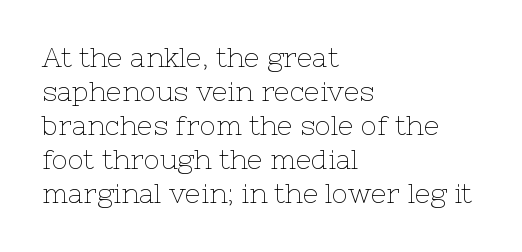
{"italic": "no", "bold": "no", "underline": "no", "align": "left", "line_spacing": "normal", "line_spacing_ratio": 1.26, "letter_spacing": "normal", "letter_spacing_em": 0.0, "glyph_px": 27}
